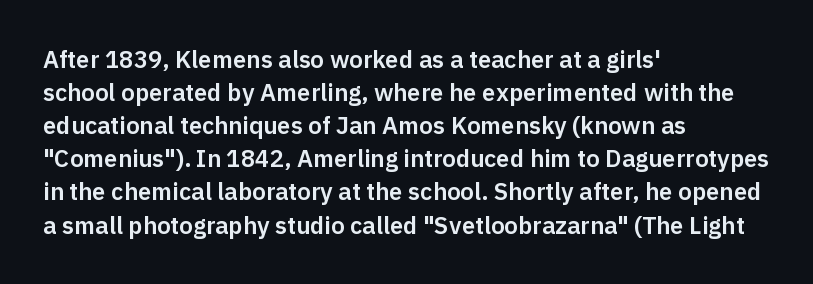
Q: Is the text italic (slanted)? A: No, it is upright.
Q: Is the text underlined? A: No.
Q: How is the paragraph aligned? A: Left-aligned.
Q: Is the spacing between letters normal or unusually wide? A: Normal.
Q: Is the spacing between lines tight, normal or loose? A: Normal.
